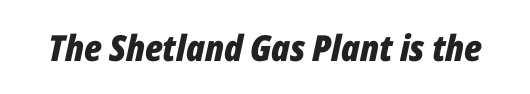
The image shows 36 px bold, condensed type, italic (leaning right); set normal letter spacing, not underlined; low stroke contrast and a medium x-height.
